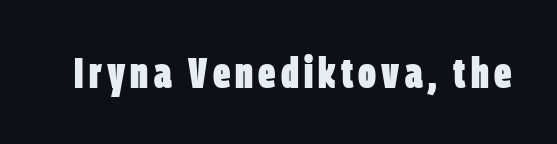
Q: Is the text bold? A: Yes.
Q: Is the typeface a serif or a sans-serif typeface? A: Sans-serif.
Q: Is the text underlined? A: No.
Q: Width (condensed, normal, or wide)? A: Condensed.
Q: Stroke contrast? A: Low.
Q: x-height? A: Large.
Q: Monospaced? A: No.
